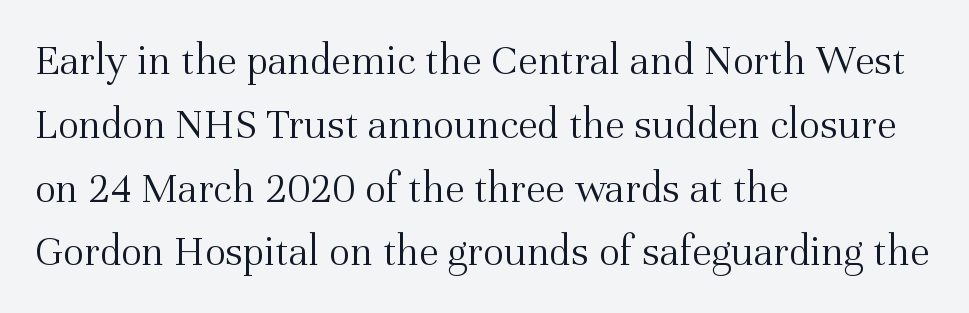
The specimen omits any rule beneath the text block's lines. Do the characters align in a grid? No, the font is proportional. Baseline-to-baseline distance is the conventional proportion of letter height. This rendering leaves character spacing at its baseline value. The axis of the letterforms is exactly vertical. These lines stack with their left ends in a neat column.
